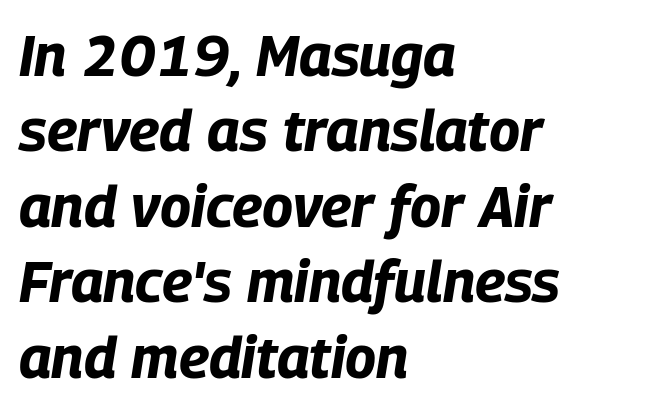
The image shows 58 px bold, condensed type, italic (leaning right); set left-aligned, normal line spacing (1.3x), normal letter spacing, not underlined; low stroke contrast and a large x-height.
